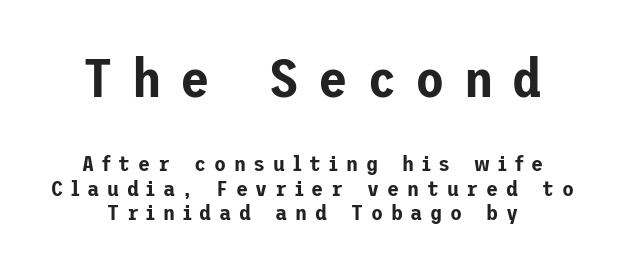
Q: Is the text italic (slanted)? A: No, it is upright.
Q: Is the typeface a serif or a sans-serif typeface? A: Sans-serif.
Q: Is the text underlined? A: No.
Q: Is the spacing between letters normal or unusually wide? A: Unusually wide.
Q: Is the spacing between lines tight, normal or loose? A: Tight.
Q: Which block of text is set in a larger size, the first (top) or the second (bottom)? A: The first (top) one.
Q: Width (condensed, normal, or wide)? A: Normal.
Q: Stroke contrast? A: Low.
Q: x-height? A: Medium.
